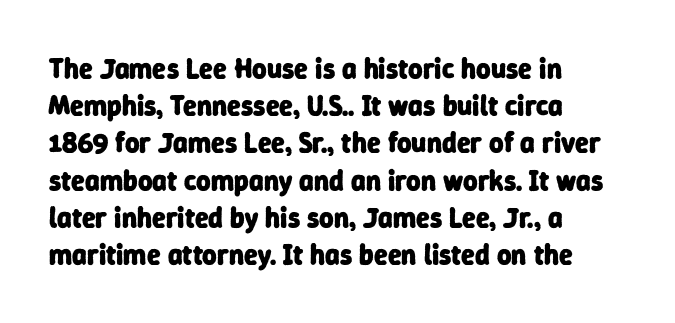
Type without underlining. What's the leading like? Ordinary, nothing unusual. Typographically, this falls in the sans-serif category. Looks like regular typesetting: each glyph gets only the width it needs.
